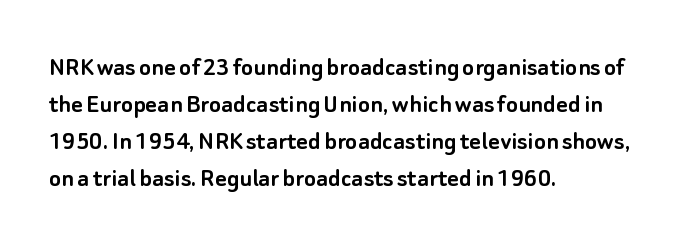
The image shows 28 px sans-serif type, upright; set left-aligned, normal line spacing (1.32x), normal letter spacing, not underlined; low stroke contrast and a small x-height.
